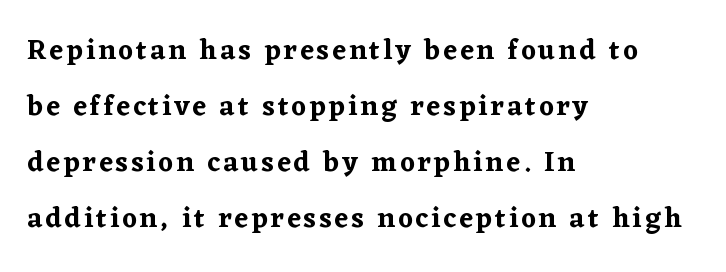
Proportional: the letters do not fall into vertical columns. A serif font was chosen for this passage. A roman cut, with each character standing at attention. Beneath every word, the page is bare. The passage shown stacks its lines with a broad gap. All the whitespace from short lines collects on the right.
